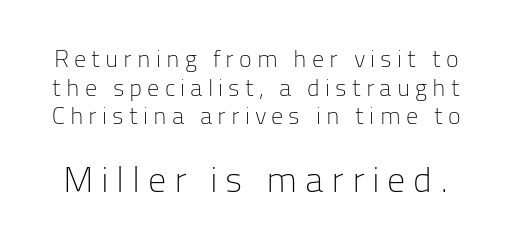
The image shows 36 px light sans-serif type, upright; set line spacing 1.19x, unusually wide letter spacing (+0.21 em), not underlined; the second (bottom) block is 1.5x larger; low stroke contrast and a medium x-height.
